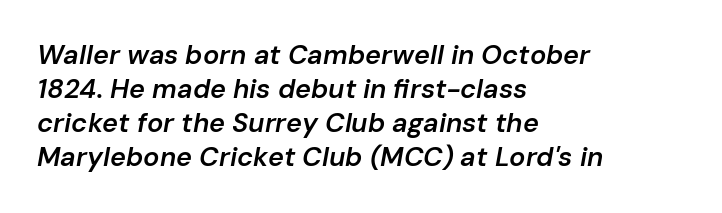
Q: Is the text bold? A: Semi-bold.
Q: Is the text italic (slanted)? A: Yes, it leans right by about 10 degrees.
Q: Is the text underlined? A: No.
Q: How is the paragraph aligned? A: Left-aligned.
Q: Is the spacing between letters normal or unusually wide? A: Normal.
Q: Is the spacing between lines tight, normal or loose? A: Normal.
